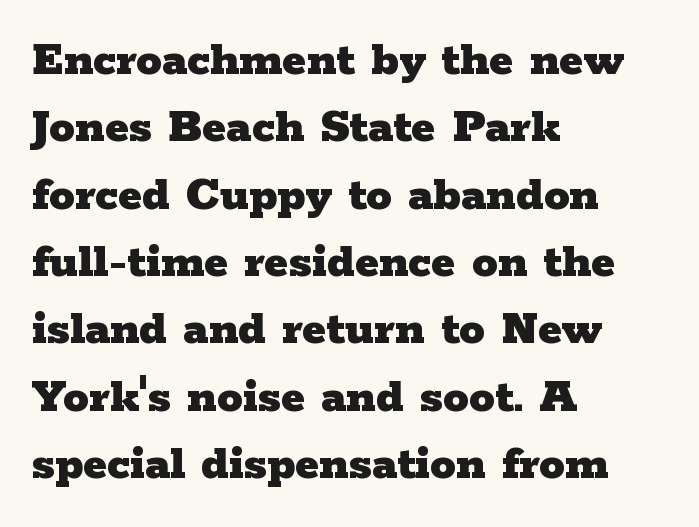
There is no visible air inserted between adjacent glyphs. Each new line begins a customary step beneath the previous one. Bold? Absolutely — the strokes are thick and heavy. Here the designer chose a conventional face with non-uniform glyph widths. The rag falls on the right side of this text block.
